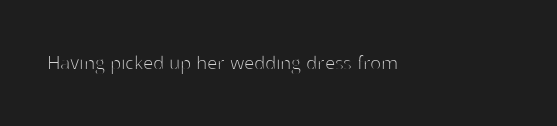
The type is set solid horizontally, with unmodified tracking. Words float on clear page, feet unadorned. A quiet, ordinary-to-light weight characterises the typeface. The type sits square on the baseline with zero lean.
